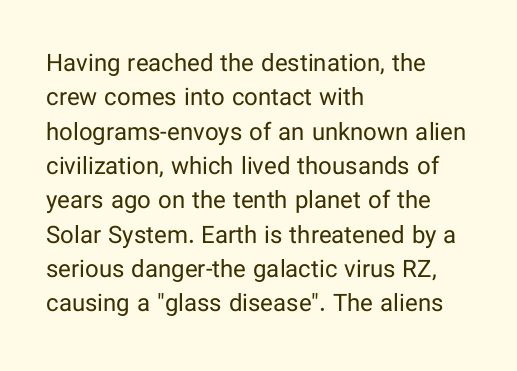
Q: Is the text bold? A: No.
Q: Is the text italic (slanted)? A: No, it is upright.
Q: Is the text underlined? A: No.
Q: How is the paragraph aligned? A: Left-aligned.
Q: Is the spacing between letters normal or unusually wide? A: Normal.
Q: Is the spacing between lines tight, normal or loose? A: Normal.
